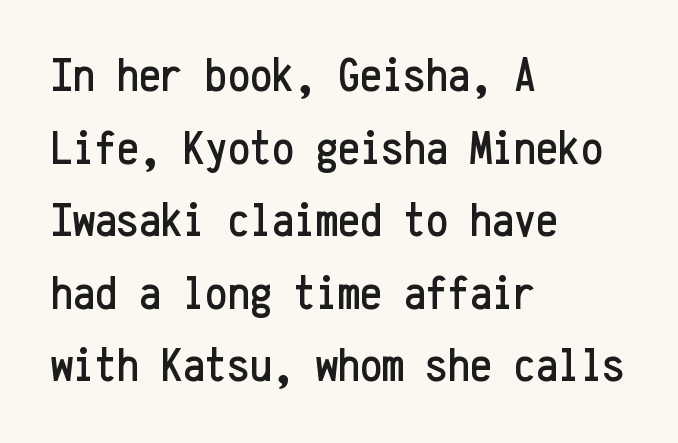
No italicization has been applied; the sample stays upright. Descenders hang freely into open space. Classification — sans serif. A typesetter would call this leading conventional body-copy spacing.
